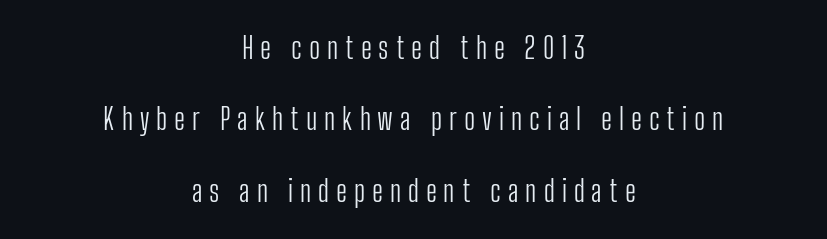
The image shows 29 px light, condensed sans-serif type, upright; set centered, loose line spacing (2.46x), unusually wide letter spacing (+0.24 em), not underlined; low stroke contrast and a medium x-height.
